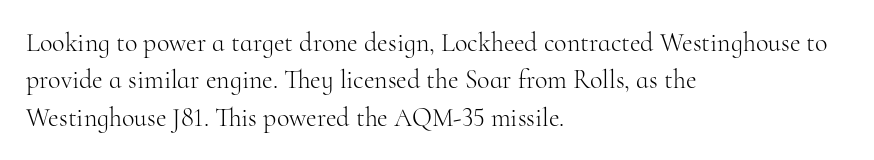
{"italic": "no", "bold": "no", "underline": "no", "align": "left", "line_spacing": "normal", "line_spacing_ratio": 1.44, "letter_spacing": "normal", "letter_spacing_em": 0.0, "glyph_px": 26}
